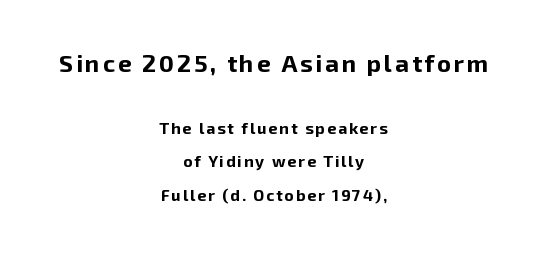
{"italic": "no", "bold": "yes", "underline": "no", "align": "center", "line_spacing": "loose", "line_spacing_ratio": 2.1, "larger_block": "first", "size_ratio": 1.5, "glyph_px": 24}
